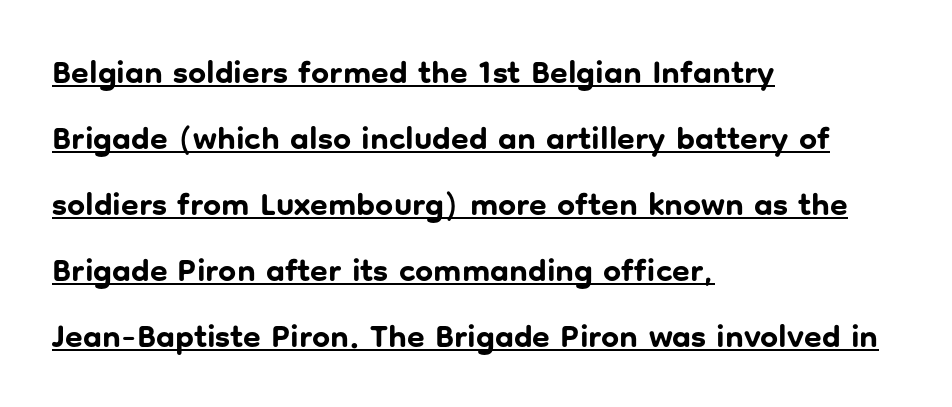
The image shows 32 px bold sans-serif type, upright; set left-aligned, loose line spacing (2.06x), normal letter spacing, underlined; low stroke contrast and a medium x-height.
